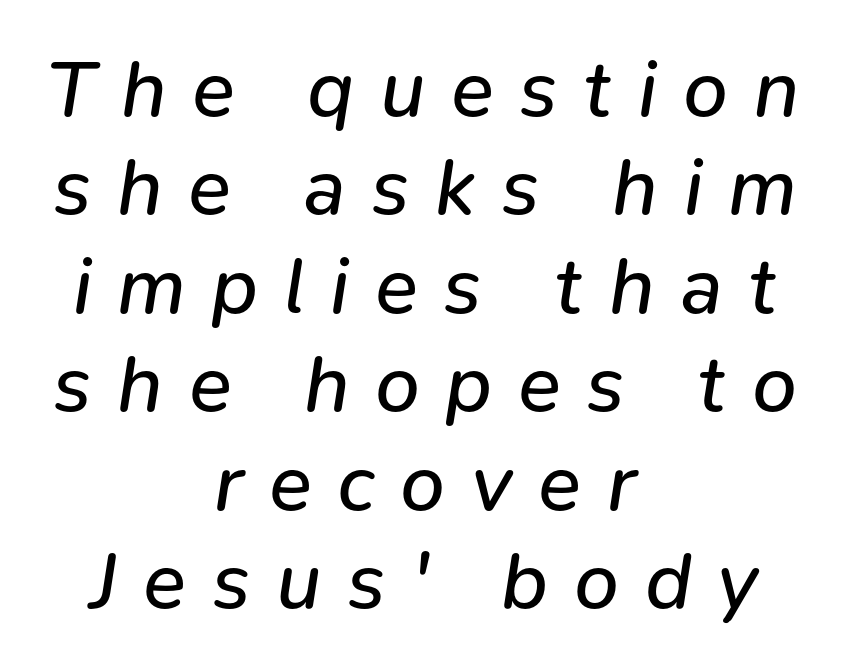
{"italic": "yes", "lean": "right", "slant_degrees": 9, "bold": "no", "weight": "regular", "width": "normal", "stroke_contrast": "low", "x_height": "medium", "monospaced": "no", "underline": "no", "align": "center", "line_spacing_ratio": 1.23, "letter_spacing": "wide", "letter_spacing_em": 0.32, "glyph_px": 80}
